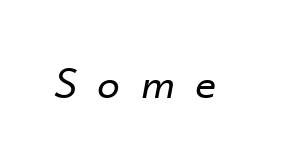
The image shows 45 px regular-weight type, italic (leaning right); set unusually wide letter spacing (+0.5 em), not underlined; low stroke contrast and a small x-height.
